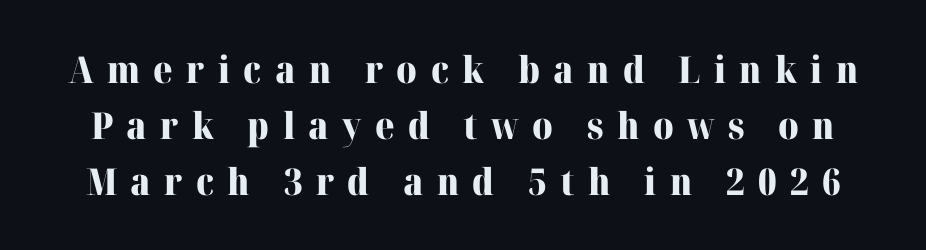
The image shows 37 px heavy serif type, upright; set normal line spacing (1.52x), unusually wide letter spacing (+0.36 em), not underlined; high stroke contrast and a medium x-height.
